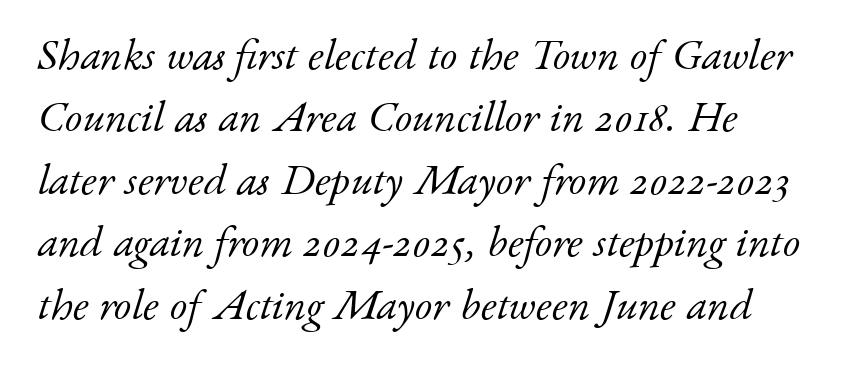
{"serif": "yes", "italic": "yes", "lean": "right", "slant_degrees": 17, "bold": "no", "weight": "light", "width": "normal", "stroke_contrast": "low", "x_height": "small", "monospaced": "no", "underline": "no", "line_spacing": "normal", "line_spacing_ratio": 1.42, "letter_spacing": "normal", "letter_spacing_em": 0.0, "glyph_px": 44}
